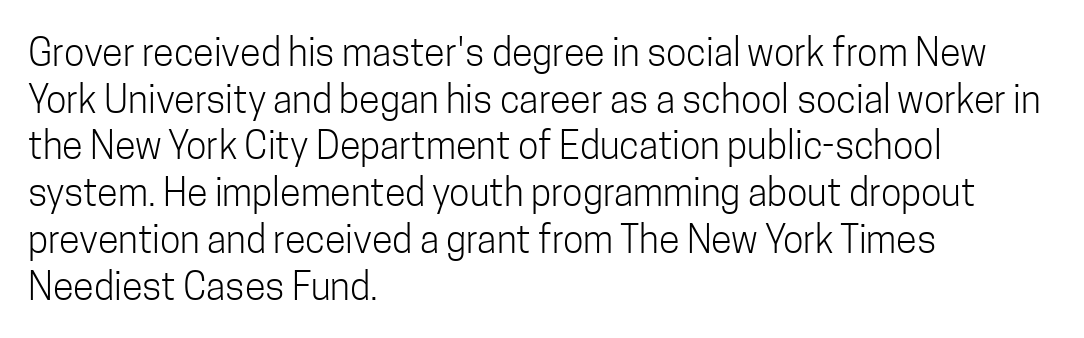
Q: Is the text bold? A: No.
Q: Is the text italic (slanted)? A: No, it is upright.
Q: Is the typeface a serif or a sans-serif typeface? A: Sans-serif.
Q: Is the text underlined? A: No.
Q: How is the paragraph aligned? A: Left-aligned.
Q: Is the spacing between letters normal or unusually wide? A: Normal.
Q: Width (condensed, normal, or wide)? A: Condensed.
Q: Stroke contrast? A: Low.
Q: x-height? A: Medium.
Q: Monospaced? A: No.
